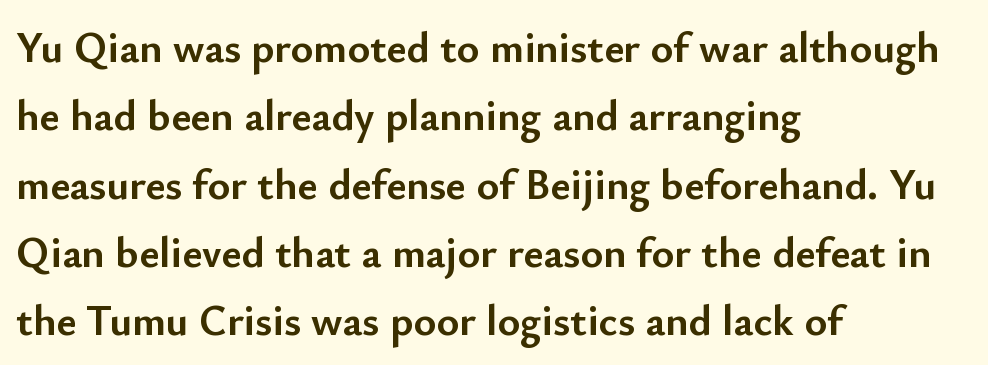
Q: Is the text bold? A: Yes.
Q: Is the text italic (slanted)? A: No, it is upright.
Q: Is the typeface a serif or a sans-serif typeface? A: Sans-serif.
Q: Is the text underlined? A: No.
Q: How is the paragraph aligned? A: Left-aligned.
Q: Is the spacing between letters normal or unusually wide? A: Normal.
Q: Is the spacing between lines tight, normal or loose? A: Normal.
Q: Width (condensed, normal, or wide)? A: Normal.
Q: Stroke contrast? A: Low.
Q: x-height? A: Small.
Q: Monospaced? A: No.
